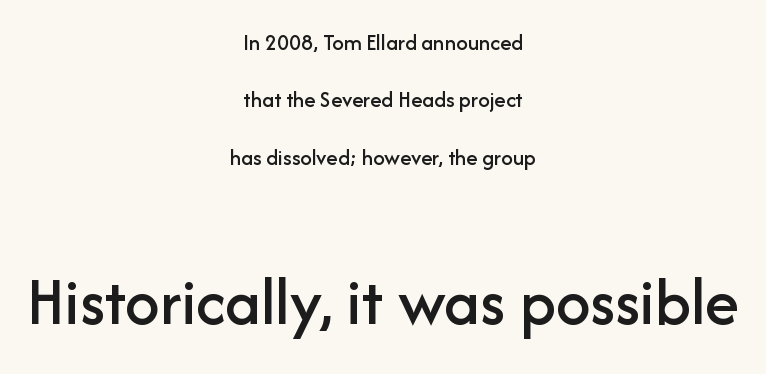
Q: Is the text italic (slanted)? A: No, it is upright.
Q: Is the typeface a serif or a sans-serif typeface? A: Sans-serif.
Q: Is the text underlined? A: No.
Q: How is the paragraph aligned? A: Centered.
Q: Is the spacing between letters normal or unusually wide? A: Normal.
Q: Is the spacing between lines tight, normal or loose? A: Loose.
Q: Which block of text is set in a larger size, the first (top) or the second (bottom)? A: The second (bottom) one.
Q: Width (condensed, normal, or wide)? A: Normal.
Q: Stroke contrast? A: Low.
Q: x-height? A: Medium.
Q: Monospaced? A: No.
